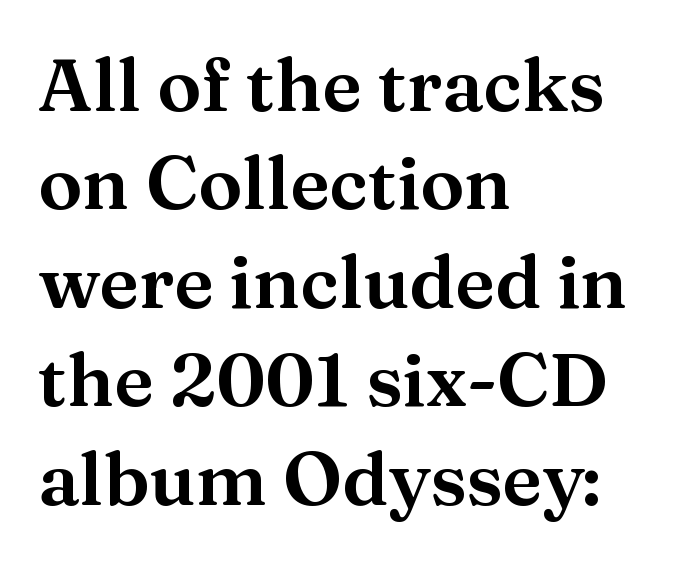
{"serif": "yes", "italic": "no", "width": "normal", "stroke_contrast": "medium", "x_height": "medium", "monospaced": "no", "underline": "no", "align": "left", "line_spacing": "normal", "line_spacing_ratio": 1.33, "letter_spacing": "normal", "letter_spacing_em": 0.0, "glyph_px": 74}
